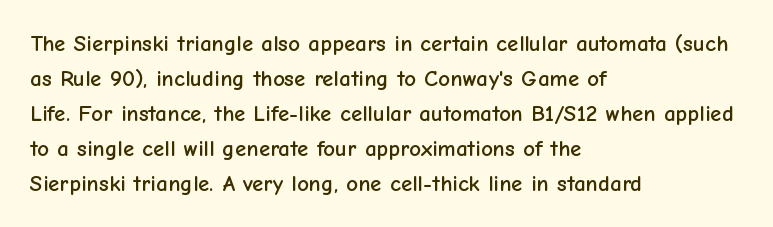
Left-aligned paragraph, ragged on the right. This sample uses an upright cut, with every glyph sitting square on the baseline. Only glyphs here, with clear space below each row. In terms of letterspacing, this is plain default setting. The line-height multiplier appears to be the usual default.
